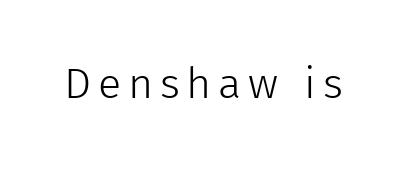
The image shows 43 px light sans-serif type, upright; set not underlined; a medium x-height.
